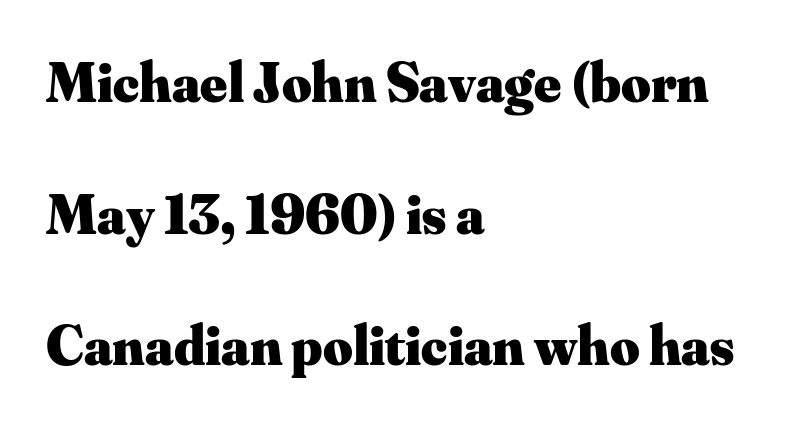
The image shows 57 px heavy serif type, upright; set left-aligned, loose line spacing (2.31x), normal letter spacing, not underlined; medium stroke contrast and a small x-height.
